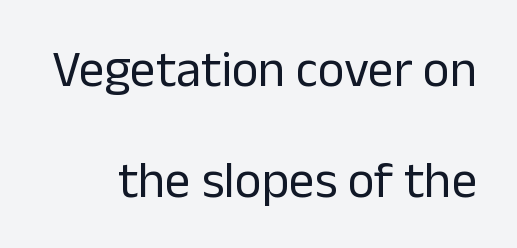
The image shows 51 px regular-weight sans-serif type, upright; set loose line spacing (2.17x), normal letter spacing, not underlined; low stroke contrast and a medium x-height.
